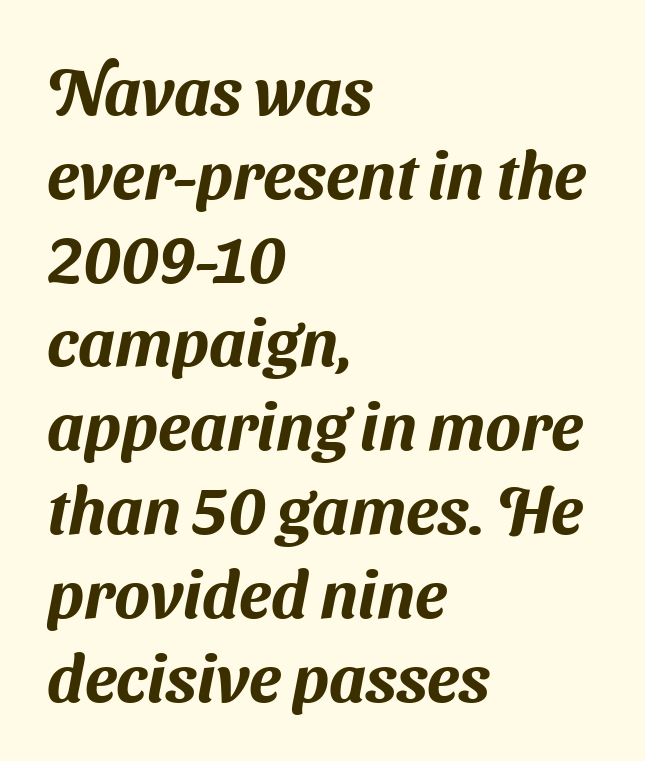
{"serif": "no", "width": "normal", "stroke_contrast": "medium", "x_height": "medium", "monospaced": "no", "underline": "no", "align": "left", "line_spacing": "normal", "line_spacing_ratio": 1.27, "letter_spacing": "normal", "letter_spacing_em": 0.0, "glyph_px": 66}
